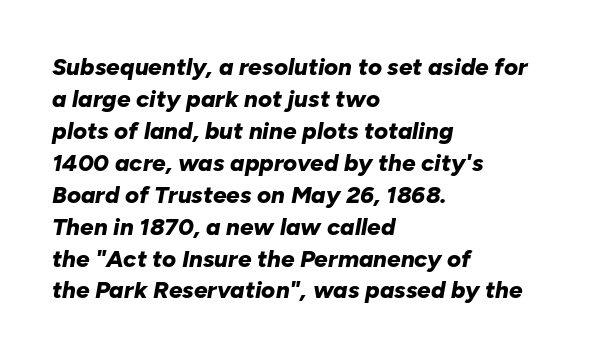
Q: Is the text bold? A: Yes.
Q: Is the text italic (slanted)? A: Yes, it leans right by about 10 degrees.
Q: Is the text underlined? A: No.
Q: How is the paragraph aligned? A: Left-aligned.
Q: Is the spacing between letters normal or unusually wide? A: Normal.
Q: Is the spacing between lines tight, normal or loose? A: Normal.
